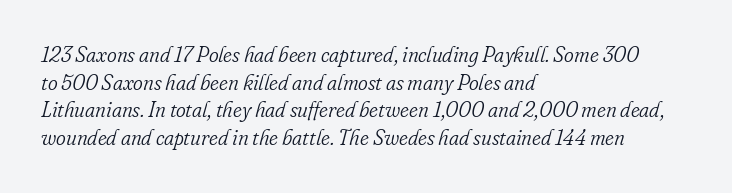
The image shows 21 px text type, italic (leaning right); set left-aligned, normal line spacing (1.32x), normal letter spacing, not underlined.
